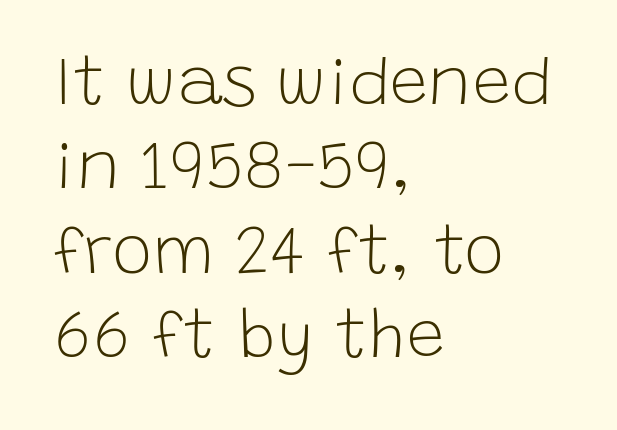
The image shows 68 px light sans-serif type, upright; set left-aligned, line spacing 1.24x, normal letter spacing, not underlined; low stroke contrast and a large x-height.
